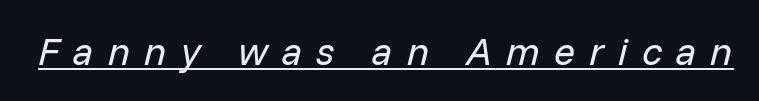
The image shows 39 px regular-weight type, italic (leaning right); set unusually wide letter spacing (+0.36 em), underlined; low stroke contrast and a medium x-height.
